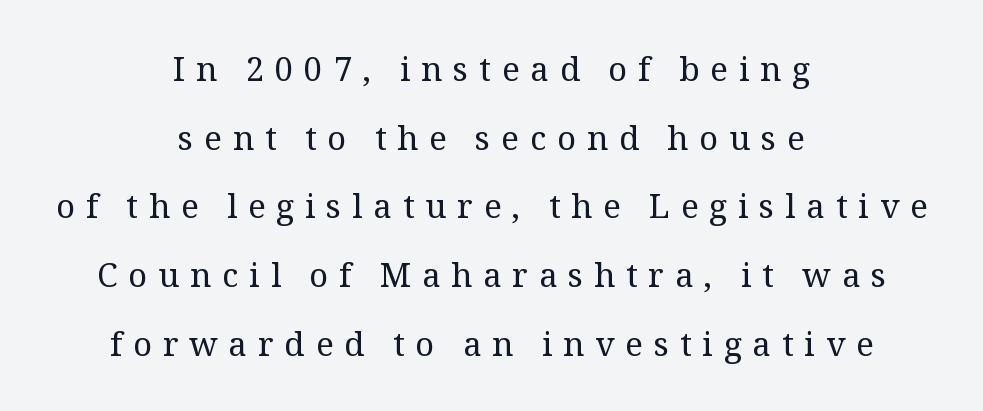
{"serif": "yes", "italic": "no", "bold": "no", "weight": "regular", "width": "normal", "stroke_contrast": "medium", "x_height": "medium", "monospaced": "no", "underline": "no", "align": "center", "line_spacing": "loose", "line_spacing_ratio": 2.08, "letter_spacing": "wide", "letter_spacing_em": 0.33, "glyph_px": 33}
